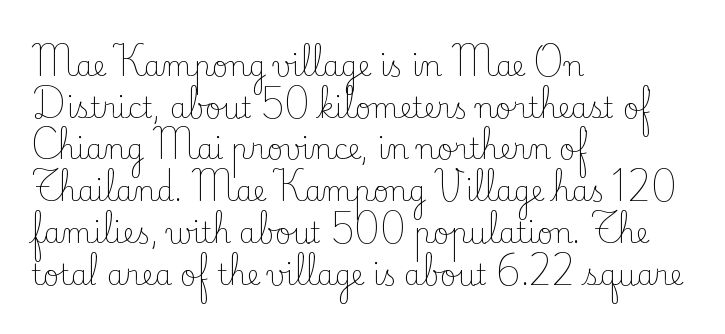
Q: Is the text bold? A: No.
Q: Is the text italic (slanted)? A: No, it is upright.
Q: Is the typeface a serif or a sans-serif typeface? A: Serif.
Q: Is the text underlined? A: No.
Q: How is the paragraph aligned? A: Left-aligned.
Q: Is the spacing between letters normal or unusually wide? A: Normal.
Q: Is the spacing between lines tight, normal or loose? A: Normal.
Q: Width (condensed, normal, or wide)? A: Normal.
Q: Stroke contrast? A: Low.
Q: x-height? A: Small.
Q: Monospaced? A: No.
